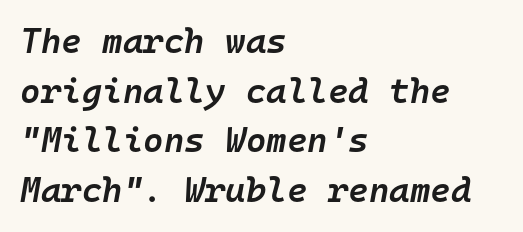
Q: Is the text bold? A: Semi-bold.
Q: Is the text italic (slanted)? A: Yes, it leans right by about 10 degrees.
Q: Is the text underlined? A: No.
Q: How is the paragraph aligned? A: Left-aligned.
Q: Is the spacing between letters normal or unusually wide? A: Normal.
Q: Is the spacing between lines tight, normal or loose? A: Normal.
Q: Width (condensed, normal, or wide)? A: Normal.
Q: Stroke contrast? A: Low.
Q: x-height? A: Medium.
Q: Monospaced? A: Yes.
